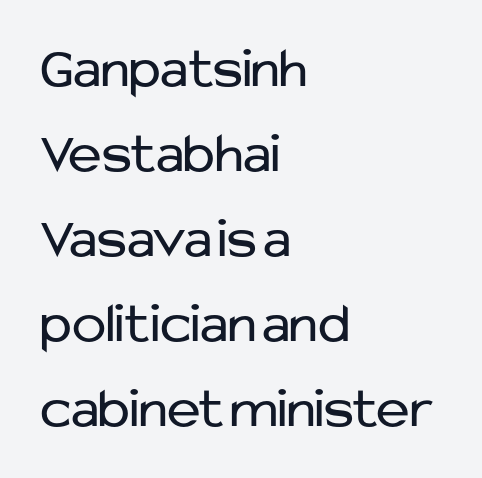
The image shows 57 px regular-weight sans-serif type, upright; set left-aligned, normal line spacing (1.49x), normal letter spacing, not underlined; low stroke contrast and a medium x-height.
